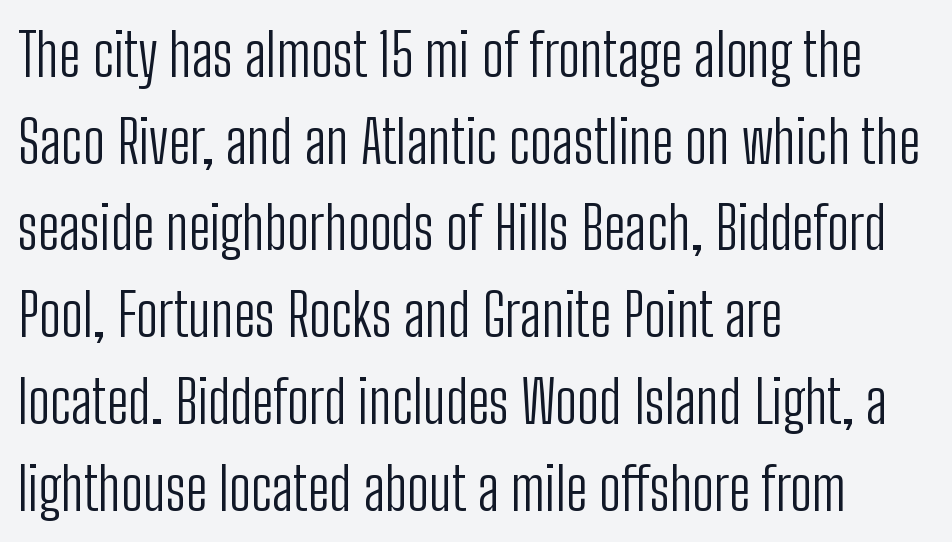
Designer's note — italics off, roman on. Unmarked baselines from the first word to the last. Is the block centered? No — it sits flush against the left margin. Heaviness? Minimal to ordinary, like unemphasized prose. Is this a fixed-width face? No — the glyphs have proportional, varying widths.
